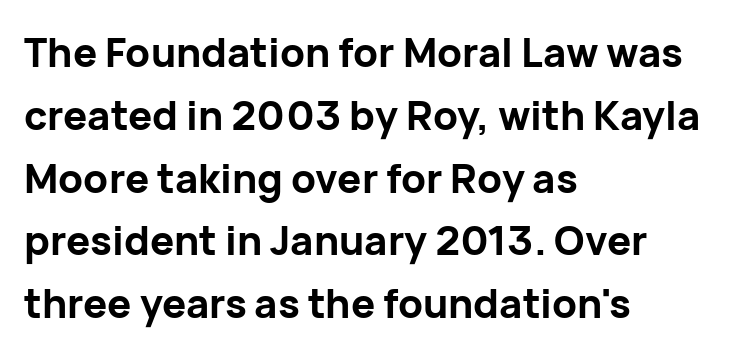
Reading down the block, your eye returns to a fixed left position each line. The glyphs have the mass of a bold cut. The rendering uses a moderate line-height, typical for paragraphs. It's the straight-up-and-down kind of type. Regarding serifs, this sample does without them. Tracking here is standard; glyphs follow each other at the usual distance.
